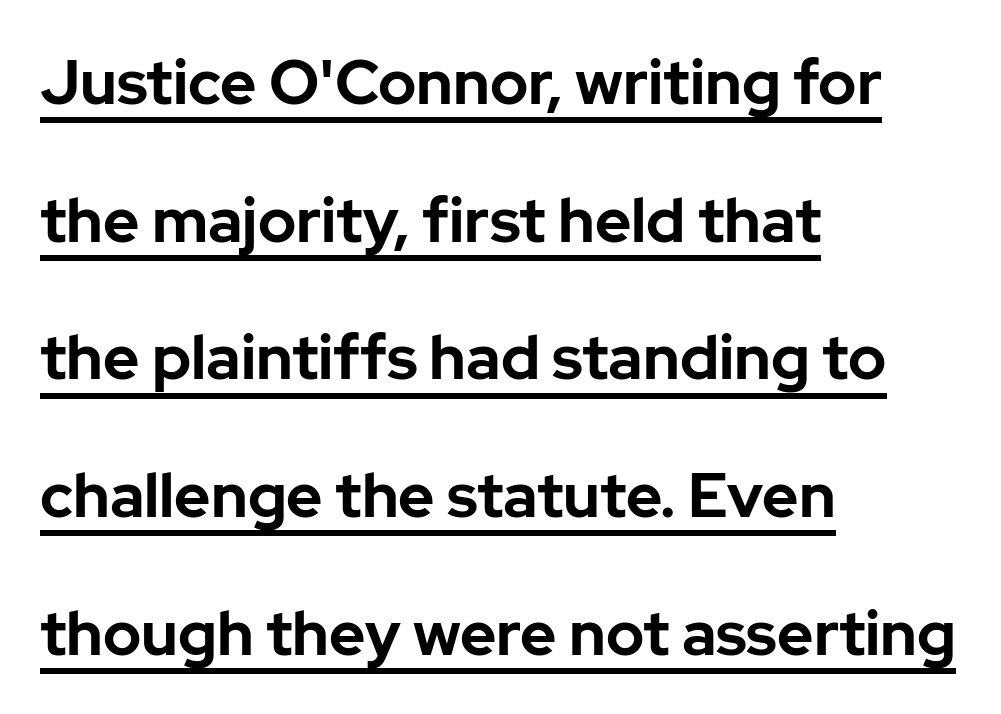
These words are printed bold, with thick strokes throughout. This sample has the flowing, uneven cadence of proportional lettering. The tracking reads as untouched default to a designer's eye. The rendering uses the underline text-decoration. Reading down the block, your eye returns to a fixed left position each line.
